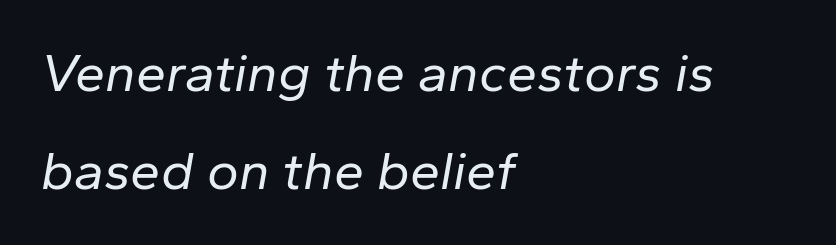
{"italic": "yes", "lean": "right", "slant_degrees": 10, "bold": "no", "weight": "regular", "width": "normal", "stroke_contrast": "low", "x_height": "medium", "monospaced": "no", "underline": "no", "align": "left", "line_spacing_ratio": 1.82, "letter_spacing": "normal", "letter_spacing_em": 0.0, "glyph_px": 54}
